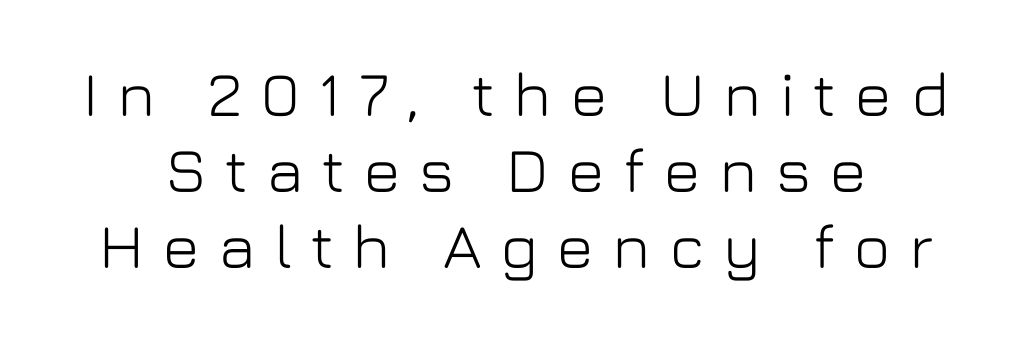
Q: Is the text italic (slanted)? A: No, it is upright.
Q: Is the typeface a serif or a sans-serif typeface? A: Sans-serif.
Q: Is the text underlined? A: No.
Q: Is the spacing between letters normal or unusually wide? A: Unusually wide.
Q: Width (condensed, normal, or wide)? A: Normal.
Q: Stroke contrast? A: Low.
Q: x-height? A: Medium.
Q: Monospaced? A: No.
